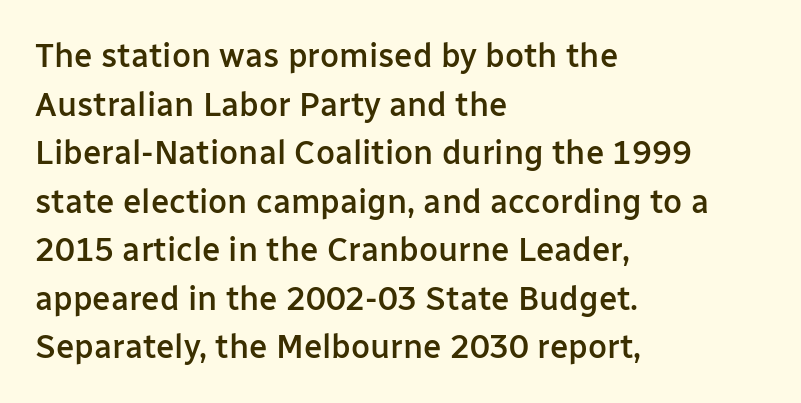
Here the designer chose a conventional face with non-uniform glyph widths. A somewhat darkened texture: the type is semibold rather than bold. The typography opts for an upright posture over an oblique one. Spacing between characters is what you'd get straight out of the box. What's the leading like? Ordinary, nothing unusual.
